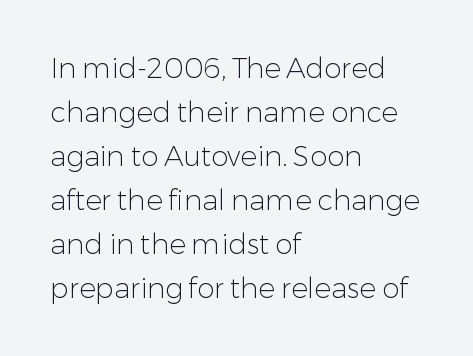
The image shows 28 px light sans-serif type, upright; set left-aligned, normal line spacing (1.57x), normal letter spacing, not underlined; low stroke contrast and a medium x-height.
